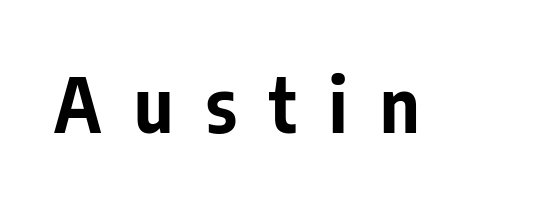
{"serif": "no", "italic": "no", "bold": "yes", "weight": "bold", "width": "condensed", "stroke_contrast": "low", "x_height": "medium", "monospaced": "no", "underline": "no", "letter_spacing": "wide", "letter_spacing_em": 0.43, "glyph_px": 76}
